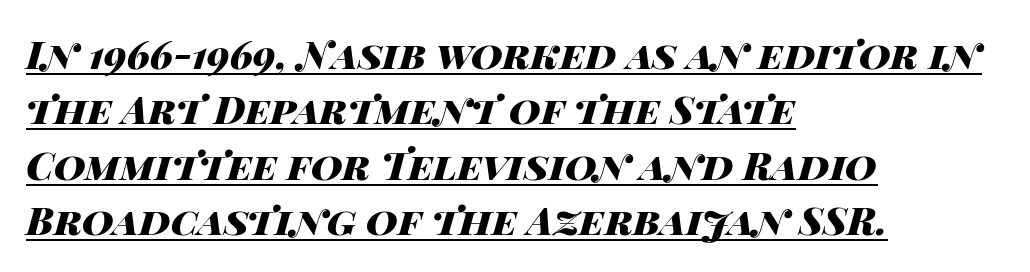
Q: Is the text bold? A: Yes.
Q: Is the text italic (slanted)? A: Yes, it leans right by about 14 degrees.
Q: Is the text underlined? A: Yes.
Q: How is the paragraph aligned? A: Left-aligned.
Q: Is the spacing between letters normal or unusually wide? A: Normal.
Q: Is the spacing between lines tight, normal or loose? A: Normal.
Q: Width (condensed, normal, or wide)? A: Wide.
Q: Stroke contrast? A: High.
Q: x-height? A: Large.
Q: Monospaced? A: No.
